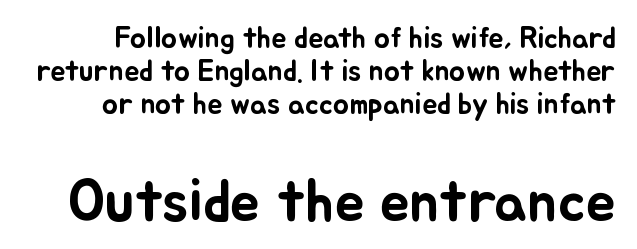
Q: Is the text italic (slanted)? A: No, it is upright.
Q: Is the text underlined? A: No.
Q: Is the spacing between letters normal or unusually wide? A: Normal.
Q: Is the spacing between lines tight, normal or loose? A: Tight.
Q: Which block of text is set in a larger size, the first (top) or the second (bottom)? A: The second (bottom) one.
Q: Width (condensed, normal, or wide)? A: Normal.
Q: Stroke contrast? A: Low.
Q: x-height? A: Small.
Q: Monospaced? A: No.
